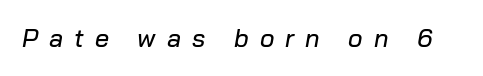
{"italic": "yes", "lean": "right", "slant_degrees": 10, "underline": "no", "letter_spacing": "wide", "letter_spacing_em": 0.44, "glyph_px": 25}
